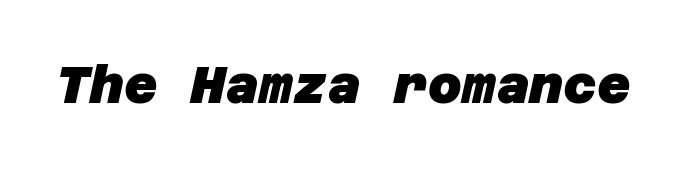
The image shows 52 px heavy sans-serif type; set normal letter spacing, not underlined; low stroke contrast and a large x-height.
